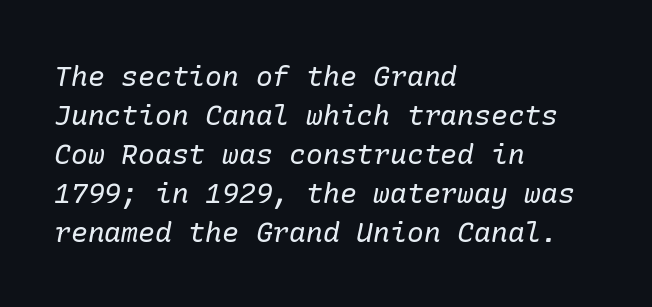
{"italic": "yes", "lean": "right", "slant_degrees": 10, "bold": "no", "weight": "regular", "width": "normal", "stroke_contrast": "low", "x_height": "medium", "underline": "no", "align": "left", "line_spacing": "normal", "line_spacing_ratio": 1.39, "letter_spacing": "normal", "letter_spacing_em": 0.0, "glyph_px": 28}
